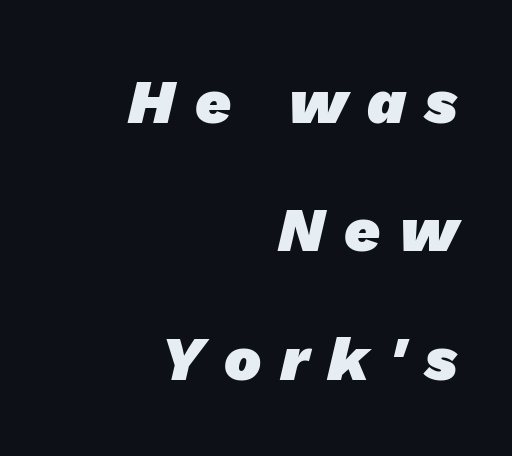
{"serif": "no", "bold": "yes", "weight": "heavy", "width": "normal", "stroke_contrast": "low", "x_height": "medium", "monospaced": "no", "underline": "no", "align": "right", "line_spacing": "loose", "line_spacing_ratio": 2.07, "letter_spacing": "wide", "letter_spacing_em": 0.32, "glyph_px": 62}
